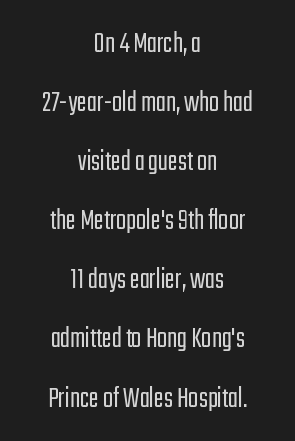
Q: Is the text bold? A: No.
Q: Is the text italic (slanted)? A: No, it is upright.
Q: Is the typeface a serif or a sans-serif typeface? A: Sans-serif.
Q: Is the text underlined? A: No.
Q: How is the paragraph aligned? A: Centered.
Q: Is the spacing between letters normal or unusually wide? A: Normal.
Q: Is the spacing between lines tight, normal or loose? A: Loose.
Q: Width (condensed, normal, or wide)? A: Condensed.
Q: Stroke contrast? A: Low.
Q: x-height? A: Medium.
Q: Monospaced? A: No.
